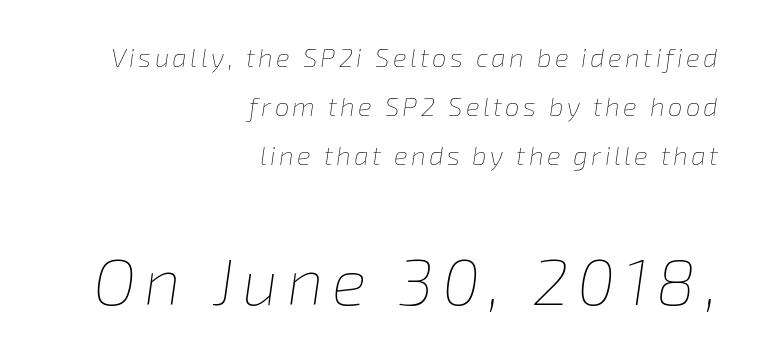
{"italic": "yes", "lean": "right", "slant_degrees": 8, "bold": "no", "weight": "thin", "width": "normal", "stroke_contrast": "low", "x_height": "medium", "monospaced": "no", "underline": "no", "align": "right", "line_spacing_ratio": 1.88, "larger_block": "second", "size_ratio": 2.5, "glyph_px": 65}
